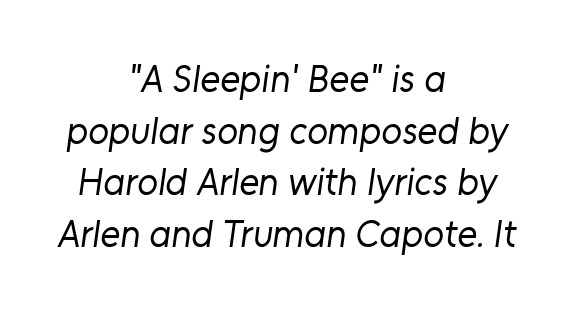
Q: Is the text bold? A: No.
Q: Is the typeface a serif or a sans-serif typeface? A: Sans-serif.
Q: Is the text underlined? A: No.
Q: How is the paragraph aligned? A: Centered.
Q: Is the spacing between letters normal or unusually wide? A: Normal.
Q: Is the spacing between lines tight, normal or loose? A: Normal.
Q: Width (condensed, normal, or wide)? A: Normal.
Q: Stroke contrast? A: Low.
Q: x-height? A: Medium.
Q: Monospaced? A: No.
